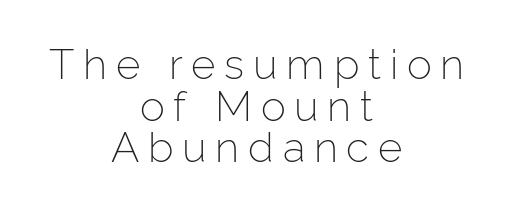
The image shows 42 px light sans-serif type, upright; set centered, tight line spacing (0.99x), unusually wide letter spacing (+0.21 em), not underlined; low stroke contrast and a medium x-height.
